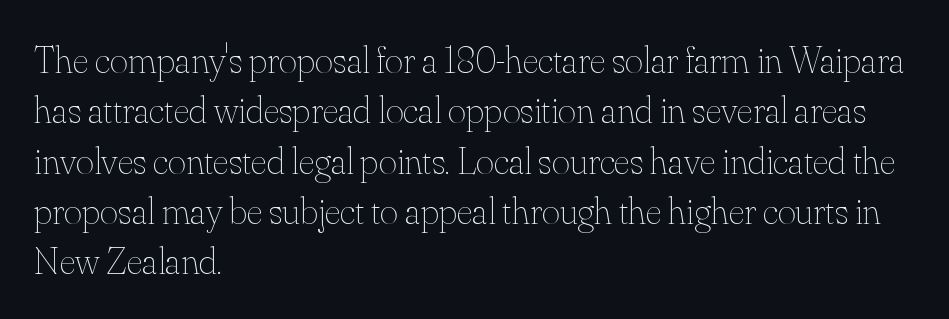
Q: Is the text bold? A: No.
Q: Is the text italic (slanted)? A: No, it is upright.
Q: Is the text underlined? A: No.
Q: How is the paragraph aligned? A: Left-aligned.
Q: Is the spacing between letters normal or unusually wide? A: Normal.
Q: Is the spacing between lines tight, normal or loose? A: Normal.
Q: Width (condensed, normal, or wide)? A: Normal.
Q: Stroke contrast? A: Medium.
Q: x-height? A: Small.
Q: Monospaced? A: No.
